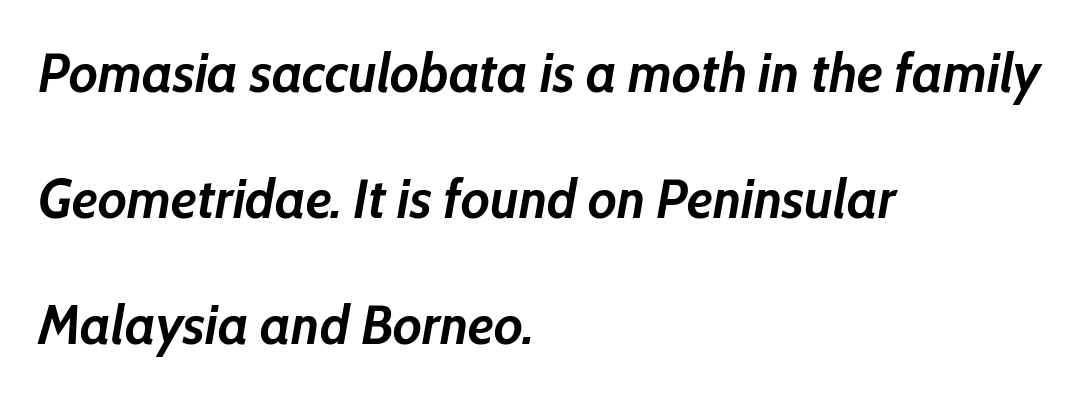
Would a proofreader flag this as italicized? Yes. The glyphs have the mass of a bold cut. Between one letter and the next there's only the usual sliver of space. Has an underline been added? It has not.
